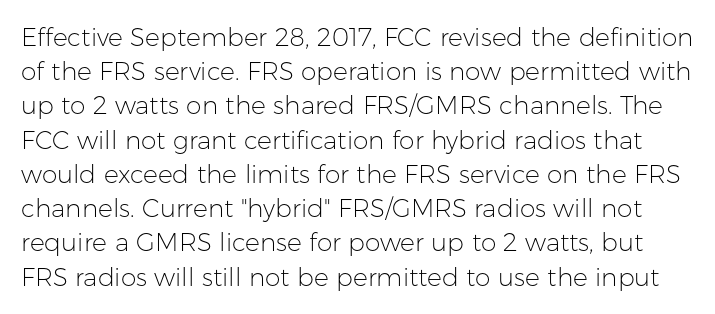
Q: Is the text bold? A: No.
Q: Is the text italic (slanted)? A: No, it is upright.
Q: Is the text underlined? A: No.
Q: Is the spacing between letters normal or unusually wide? A: Normal.
Q: Is the spacing between lines tight, normal or loose? A: Normal.
